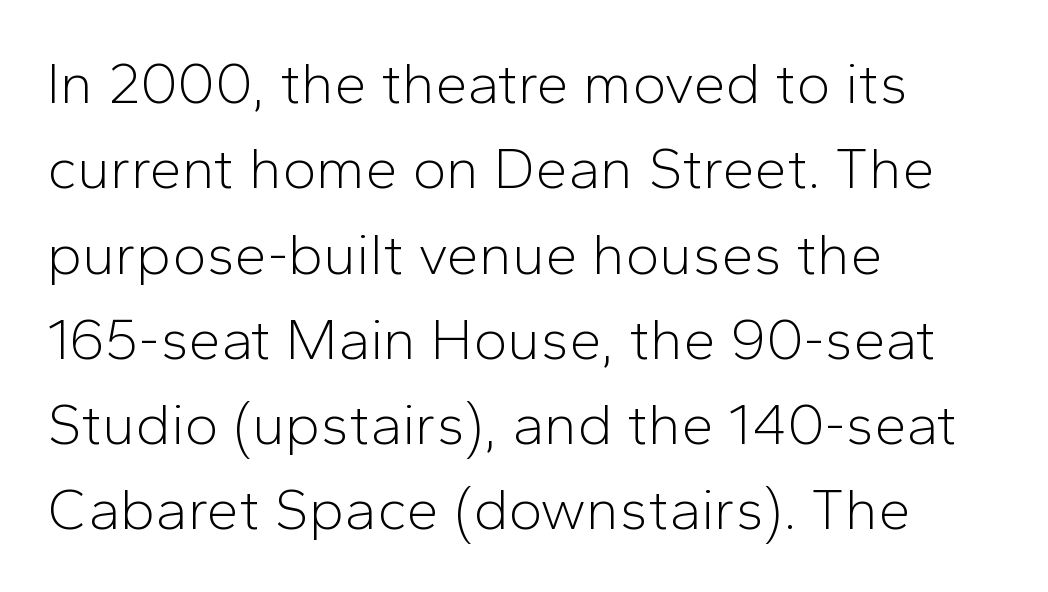
The image shows 58 px light sans-serif type, upright; set left-aligned, normal line spacing (1.47x), normal letter spacing, not underlined; low stroke contrast and a medium x-height.
